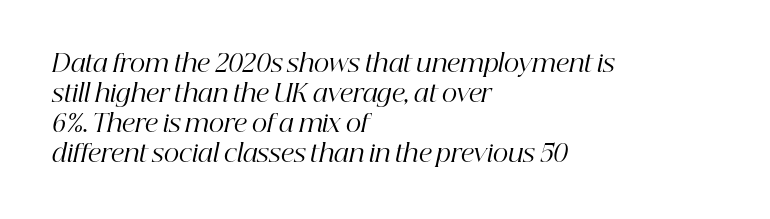
Q: Is the text bold? A: No.
Q: Is the text italic (slanted)? A: Yes, it leans right by about 12 degrees.
Q: Is the text underlined? A: No.
Q: How is the paragraph aligned? A: Left-aligned.
Q: Is the spacing between letters normal or unusually wide? A: Normal.
Q: Is the spacing between lines tight, normal or loose? A: Normal.
